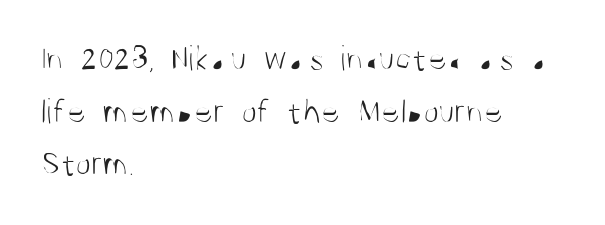
Nothing sits at the stroke ends, so this counts as sans-serif. The type is set solid horizontally, with unmodified tracking. Upright lettering throughout. Weight: not bold — regular or lighter. Leading: standard. Spacing verdict: proportional, widths tailored to each character.
